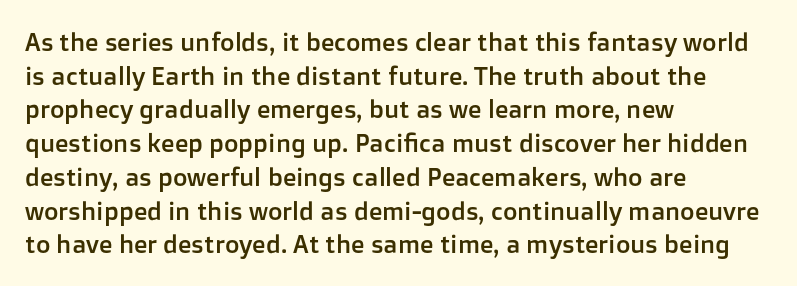
Caption: multi-line text, flush left, ragged right. The font's upright variant was chosen for this text. What stands out about the letter spacing? Nothing — it is the standard amount. Has an underline been added? It has not. This block has exactly the height ordinary leading produces.
